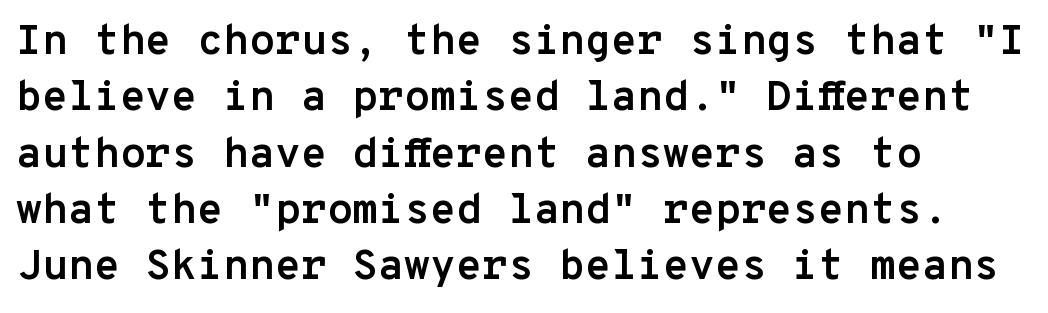
{"serif": "no", "italic": "no", "bold": "yes", "weight": "semibold", "width": "normal", "stroke_contrast": "low", "x_height": "medium", "monospaced": "yes", "underline": "no", "align": "left", "line_spacing": "normal", "line_spacing_ratio": 1.34, "letter_spacing": "normal", "letter_spacing_em": 0.0, "glyph_px": 42}
